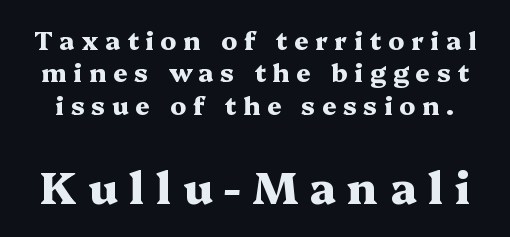
Glance below the letters and you will spot only blank space. The second block has been scaled up relative to the first. Nope, not italic — everything's standing straight. Substantial extra tracking has been applied to these lines. Stroke terminals: seriffed. The typesetting leans heavy: a genuine bold.
